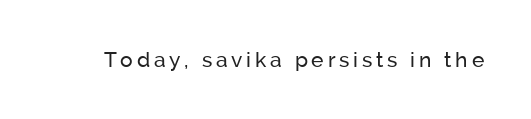
Q: Is the text bold? A: No.
Q: Is the text italic (slanted)? A: No, it is upright.
Q: Is the text underlined? A: No.
